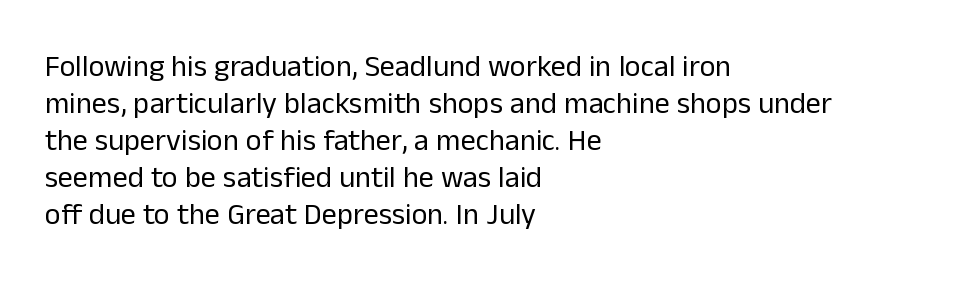
Descender tails drop into unmarked territory. The rendering shows plain stroke endings on the letterforms — a sans-serif design. Weight class: somewhere from thin through regular. No italicization has been applied; the sample stays upright.
